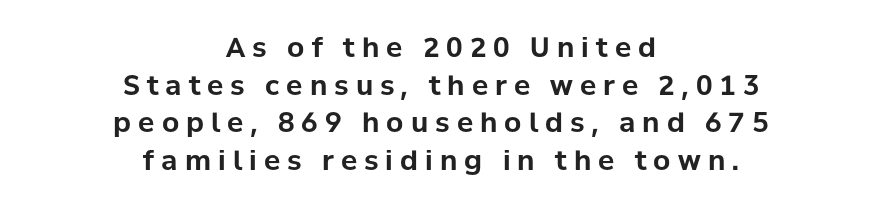
{"italic": "no", "bold": "yes", "underline": "no", "align": "center", "line_spacing": "normal", "line_spacing_ratio": 1.39, "letter_spacing": "wide", "letter_spacing_em": 0.26, "glyph_px": 27}
